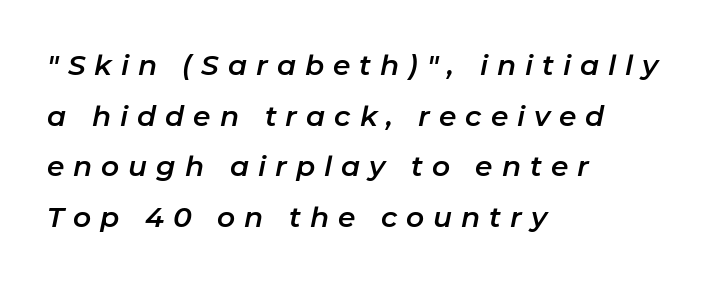
Q: Is the text italic (slanted)? A: Yes, it leans right by about 11 degrees.
Q: Is the text underlined? A: No.
Q: How is the paragraph aligned? A: Left-aligned.
Q: Is the spacing between letters normal or unusually wide? A: Unusually wide.
Q: Width (condensed, normal, or wide)? A: Normal.
Q: Stroke contrast? A: Low.
Q: x-height? A: Medium.
Q: Monospaced? A: No.
